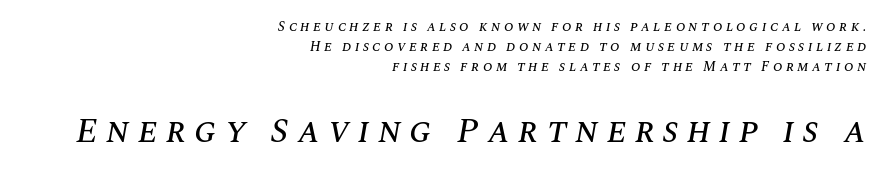
Q: Is the text italic (slanted)? A: Yes, it leans right by about 10 degrees.
Q: Is the text underlined? A: No.
Q: How is the paragraph aligned? A: Right-aligned.
Q: Is the spacing between letters normal or unusually wide? A: Unusually wide.
Q: Is the spacing between lines tight, normal or loose? A: Normal.
Q: Which block of text is set in a larger size, the first (top) or the second (bottom)? A: The second (bottom) one.
Q: Width (condensed, normal, or wide)? A: Normal.
Q: Stroke contrast? A: Medium.
Q: x-height? A: Large.
Q: Monospaced? A: No.
